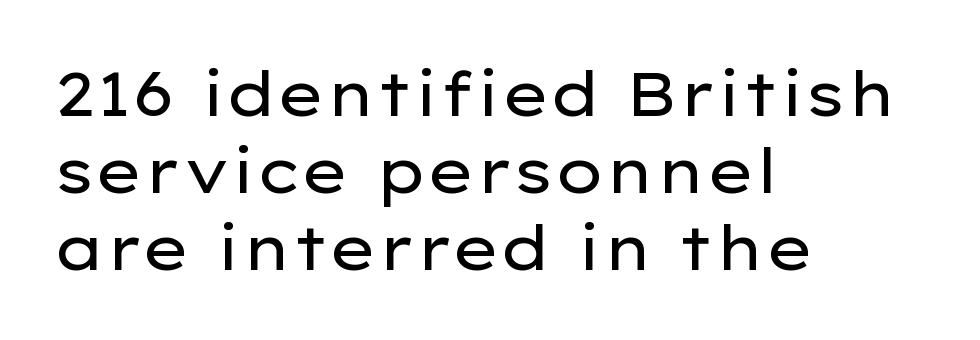
The typesetting does not lean heavy: it is not bold. Plain, unruled lines of type. The passage shown is typeset with a sans-serif family. Looks like regular typesetting: each glyph gets only the width it needs. These lines are set flush left with a ragged right edge. Students, note that the glyphs here touch the page at normal intervals.
